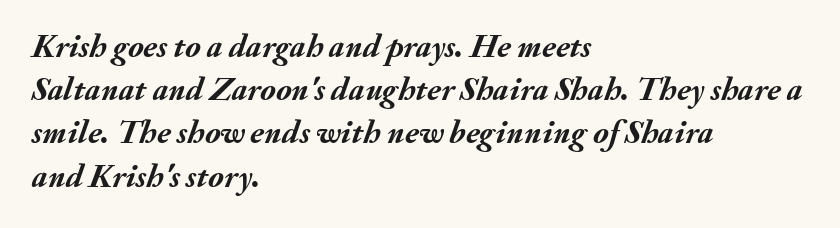
Q: Is the text bold? A: Yes.
Q: Is the text italic (slanted)? A: Yes, it leans right by about 20 degrees.
Q: Is the text underlined? A: No.
Q: How is the paragraph aligned? A: Left-aligned.
Q: Is the spacing between letters normal or unusually wide? A: Normal.
Q: Is the spacing between lines tight, normal or loose? A: Normal.
Q: Width (condensed, normal, or wide)? A: Normal.
Q: Stroke contrast? A: Medium.
Q: x-height? A: Small.
Q: Monospaced? A: No.
